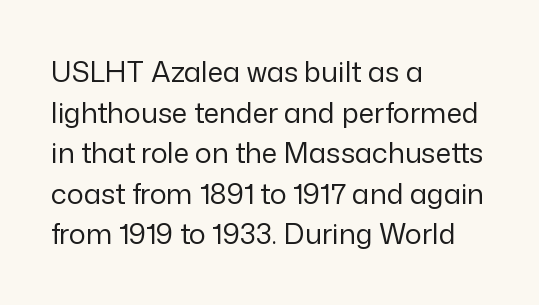
{"serif": "no", "italic": "no", "bold": "no", "weight": "regular", "width": "normal", "stroke_contrast": "low", "x_height": "medium", "monospaced": "no", "underline": "no", "align": "left", "line_spacing": "normal", "line_spacing_ratio": 1.45, "letter_spacing": "normal", "letter_spacing_em": 0.0, "glyph_px": 28}
